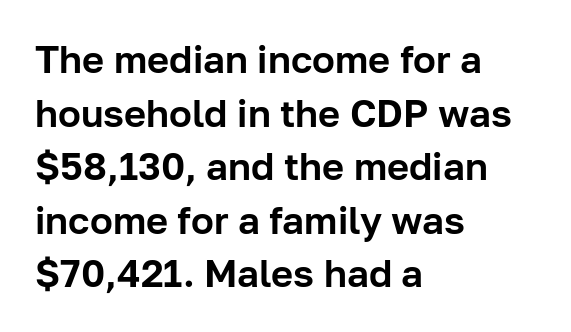
{"serif": "no", "italic": "no", "width": "normal", "stroke_contrast": "low", "x_height": "medium", "monospaced": "no", "underline": "no", "align": "left", "line_spacing": "normal", "line_spacing_ratio": 1.41, "letter_spacing": "normal", "letter_spacing_em": 0.0, "glyph_px": 38}
